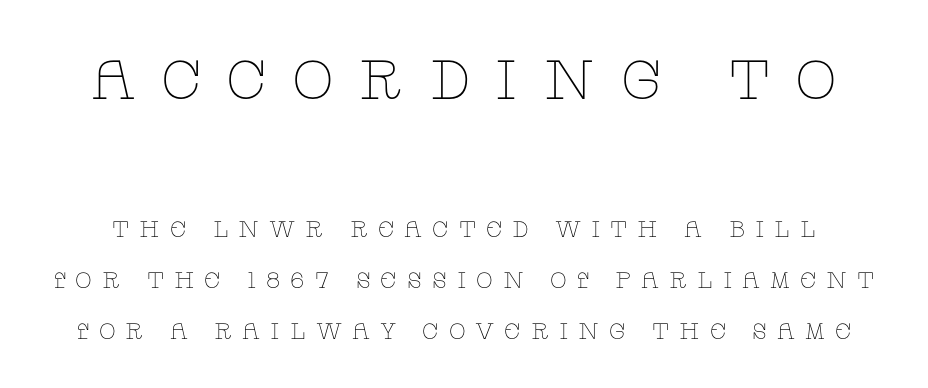
Q: Is the text bold? A: No.
Q: Is the text italic (slanted)? A: No, it is upright.
Q: Is the typeface a serif or a sans-serif typeface? A: Serif.
Q: Is the text underlined? A: No.
Q: Is the spacing between letters normal or unusually wide? A: Unusually wide.
Q: Is the spacing between lines tight, normal or loose? A: Loose.
Q: Which block of text is set in a larger size, the first (top) or the second (bottom)? A: The first (top) one.
Q: Width (condensed, normal, or wide)? A: Wide.
Q: Stroke contrast? A: Low.
Q: x-height? A: Large.
Q: Monospaced? A: No.
